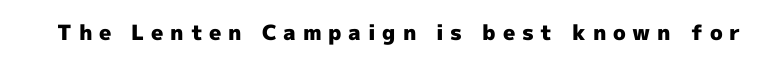
{"italic": "no", "bold": "yes", "underline": "no", "letter_spacing": "wide", "letter_spacing_em": 0.32, "glyph_px": 21}
